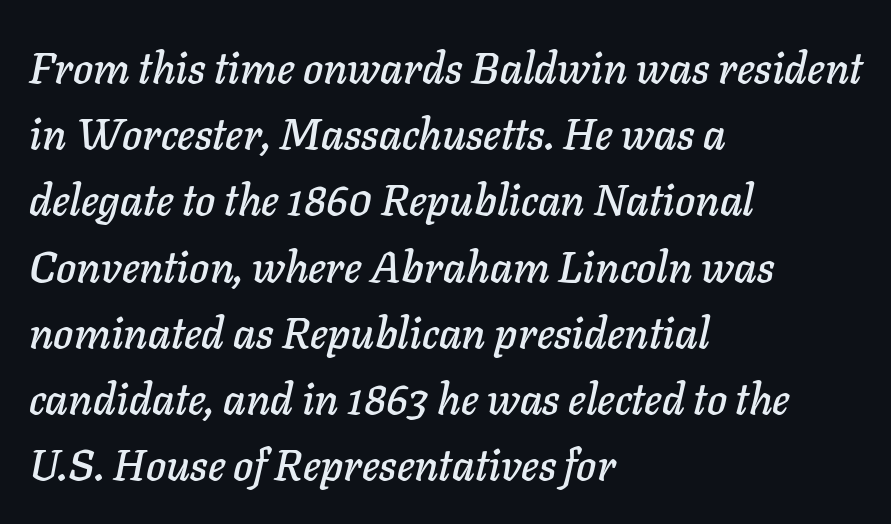
{"italic": "yes", "lean": "right", "slant_degrees": 11, "width": "normal", "stroke_contrast": "low", "x_height": "medium", "monospaced": "no", "underline": "no", "align": "left", "line_spacing": "normal", "line_spacing_ratio": 1.54, "letter_spacing": "normal", "letter_spacing_em": 0.0, "glyph_px": 43}
